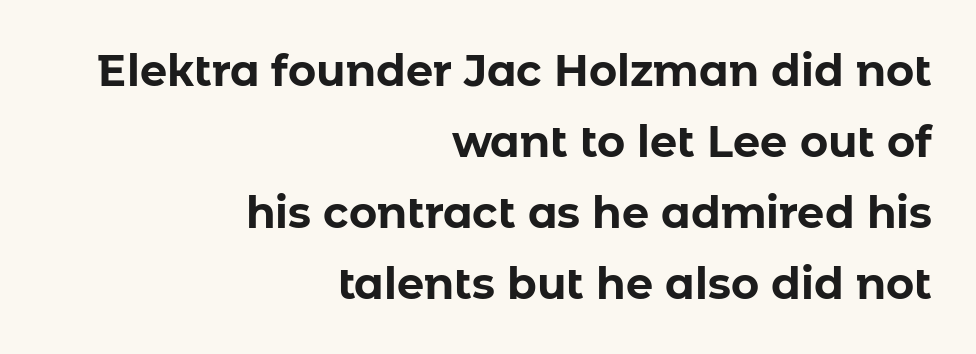
Caption: bold face, heavy strokes. Varying glyph widths throughout — classic text-font behaviour. Quick note: underline off. Compared with typical body copy, the letter spacing here is the same. Normally led — the rows are evenly, conventionally spaced. Unlike a traditional serif, this face leaves its strokes unadorned.
